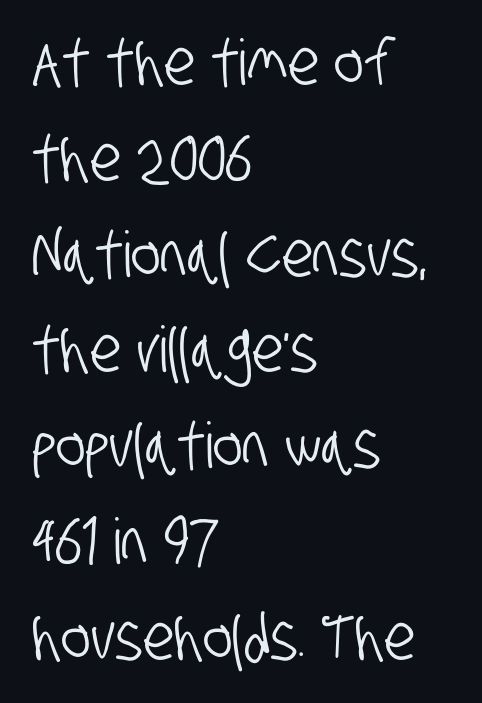
{"serif": "no", "width": "condensed", "stroke_contrast": "low", "x_height": "large", "monospaced": "no", "underline": "no", "align": "left", "line_spacing": "normal", "line_spacing_ratio": 1.52, "letter_spacing": "normal", "letter_spacing_em": 0.0, "glyph_px": 63}
